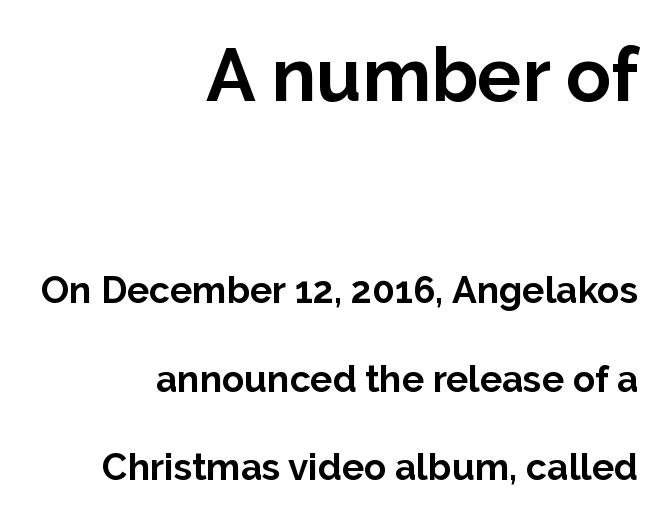
The image shows 74 px bold sans-serif type, upright; set right-aligned, loose line spacing (2.4x), normal letter spacing, not underlined; the first (top) block is 2.0x larger; low stroke contrast and a medium x-height.
